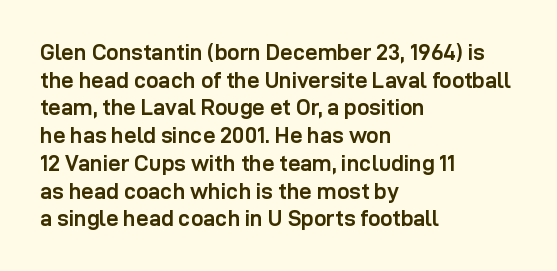
Q: Is the text bold? A: Yes.
Q: Is the text italic (slanted)? A: No, it is upright.
Q: Is the text underlined? A: No.
Q: How is the paragraph aligned? A: Left-aligned.
Q: Is the spacing between letters normal or unusually wide? A: Normal.
Q: Is the spacing between lines tight, normal or loose? A: Normal.
